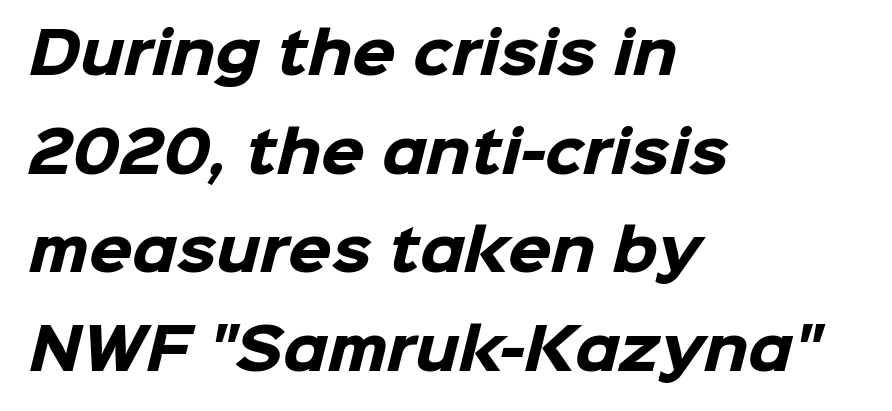
Decoration check: the copy has no underline. Horizontally, the lines are justified to the leading edge only. I'd describe the lettering as bold — thick and assertive. Letter spacing: default. What kind of face is this? One without serifs — a sans. The letters advance in unequal steps, a hallmark of proportional type.
